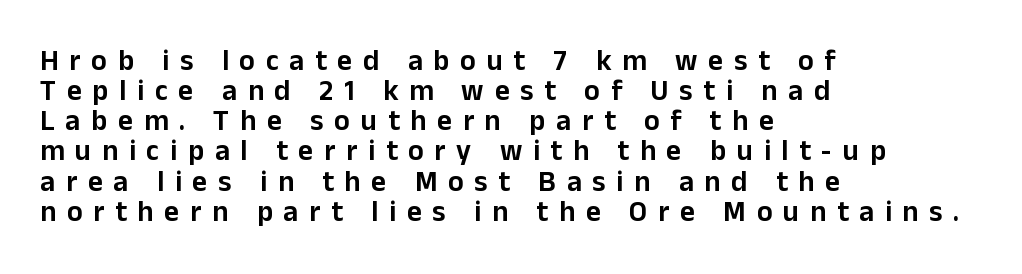
The type family on display is of the sans-serif kind. The specimen reads as upright at a glance. Here the designer chose a conventional face with non-uniform glyph widths. Glyph-to-glyph distance is far greater than everyday printed text.
